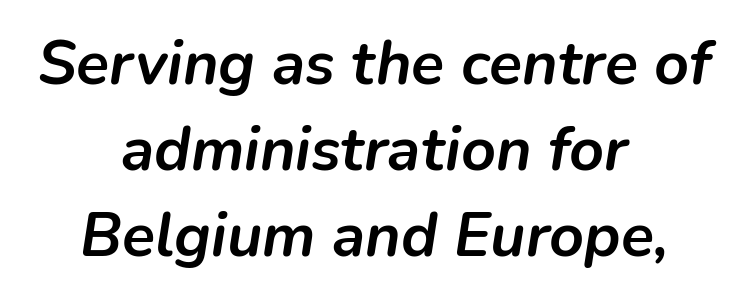
Q: Is the text bold? A: Yes.
Q: Is the text italic (slanted)? A: Yes, it leans right by about 9 degrees.
Q: Is the text underlined? A: No.
Q: How is the paragraph aligned? A: Centered.
Q: Is the spacing between letters normal or unusually wide? A: Normal.
Q: Is the spacing between lines tight, normal or loose? A: Normal.
Q: Width (condensed, normal, or wide)? A: Normal.
Q: Stroke contrast? A: Low.
Q: x-height? A: Medium.
Q: Monospaced? A: No.
